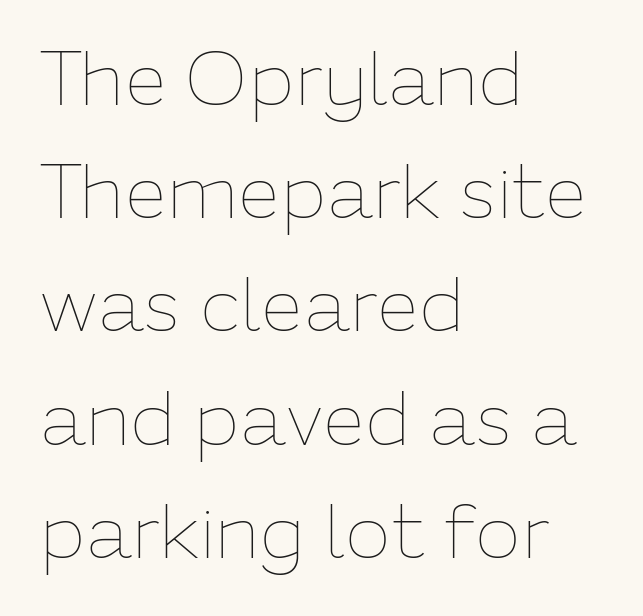
Q: Is the text bold? A: No.
Q: Is the text italic (slanted)? A: No, it is upright.
Q: Is the text underlined? A: No.
Q: How is the paragraph aligned? A: Left-aligned.
Q: Is the spacing between letters normal or unusually wide? A: Normal.
Q: Is the spacing between lines tight, normal or loose? A: Normal.
Q: Width (condensed, normal, or wide)? A: Normal.
Q: Stroke contrast? A: Low.
Q: x-height? A: Medium.
Q: Monospaced? A: No.
